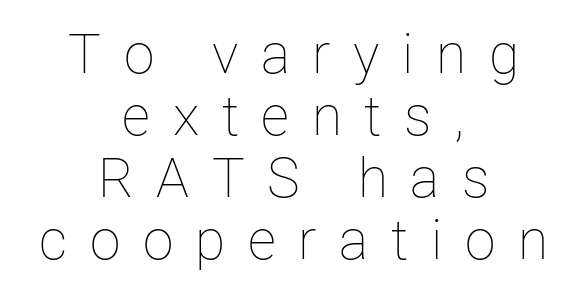
{"italic": "no", "bold": "no", "weight": "thin", "width": "normal", "stroke_contrast": "low", "x_height": "medium", "monospaced": "no", "underline": "no", "align": "center", "line_spacing": "tight", "line_spacing_ratio": 1.13, "letter_spacing": "wide", "letter_spacing_em": 0.41, "glyph_px": 55}
